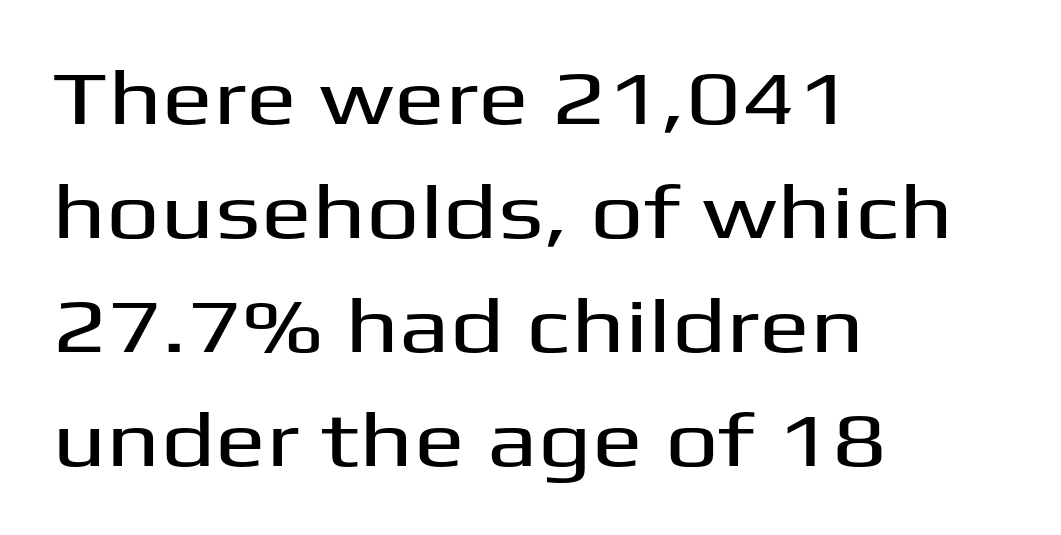
The image shows 76 px wide sans-serif type, upright; set left-aligned, normal line spacing (1.5x), normal letter spacing, not underlined; medium stroke contrast and a medium x-height.
